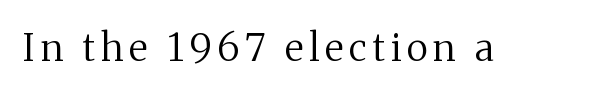
Q: Is the text bold? A: No.
Q: Is the text italic (slanted)? A: No, it is upright.
Q: Is the typeface a serif or a sans-serif typeface? A: Serif.
Q: Is the text underlined? A: No.
Q: Width (condensed, normal, or wide)? A: Normal.
Q: Stroke contrast? A: Medium.
Q: x-height? A: Medium.
Q: Monospaced? A: No.
